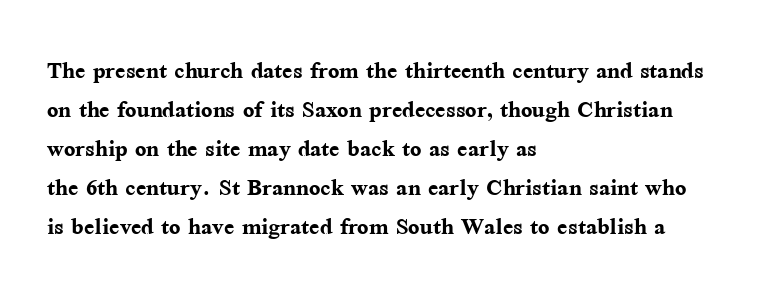
The image shows 30 px semibold serif type, upright; set left-aligned, normal line spacing (1.3x), normal letter spacing, not underlined; medium stroke contrast and a medium x-height.
